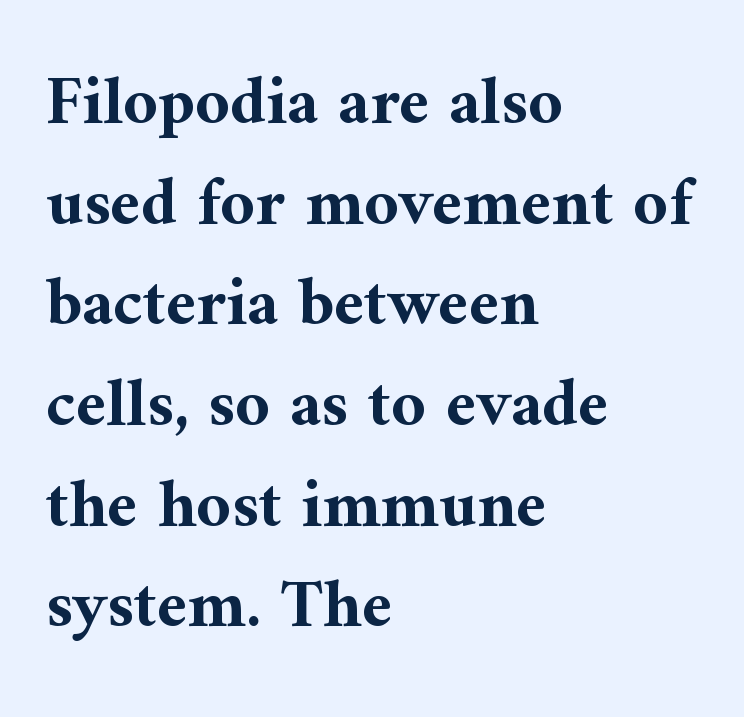
On the weight axis this lands at bold, roughly 700. Note: serifs present on the glyphs. Is this a fixed-width face? No — the glyphs have proportional, varying widths. Unmarked baselines from the first word to the last. This sample keeps an unexceptional amount of space between lines. The tracking reads as untouched default to a designer's eye.
